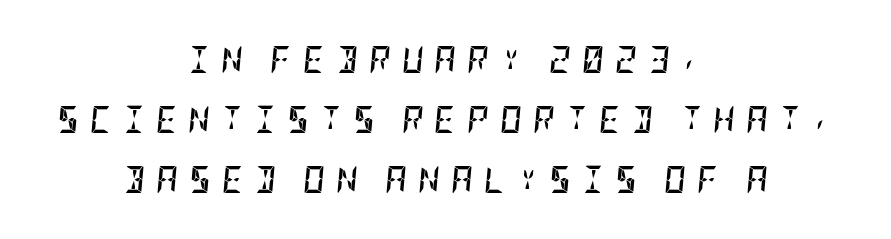
{"italic": "yes", "lean": "right", "slant_degrees": 5, "bold": "yes", "underline": "no", "align": "center", "line_spacing": "loose", "line_spacing_ratio": 2.22, "letter_spacing": "wide", "letter_spacing_em": 0.4, "glyph_px": 27}
